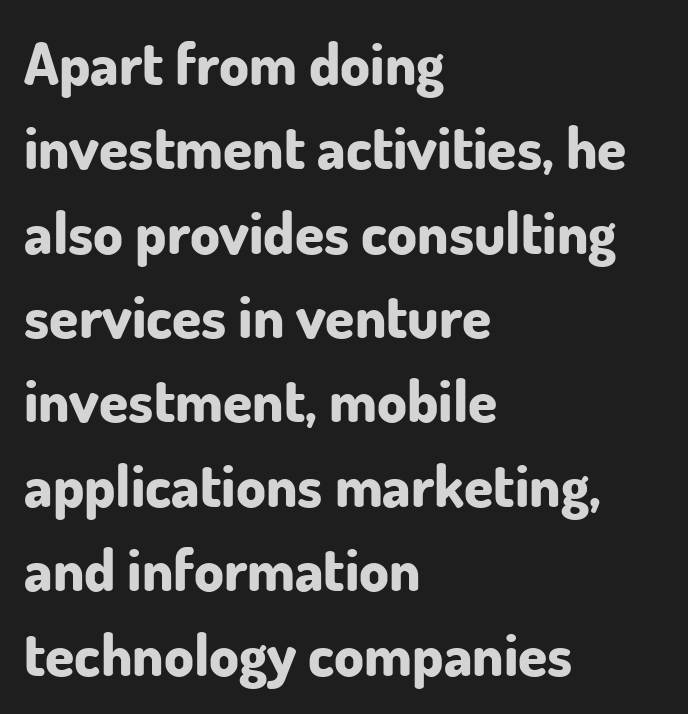
The image shows 59 px bold sans-serif type, upright; set left-aligned, normal line spacing (1.43x), normal letter spacing, not underlined; low stroke contrast and a small x-height.
